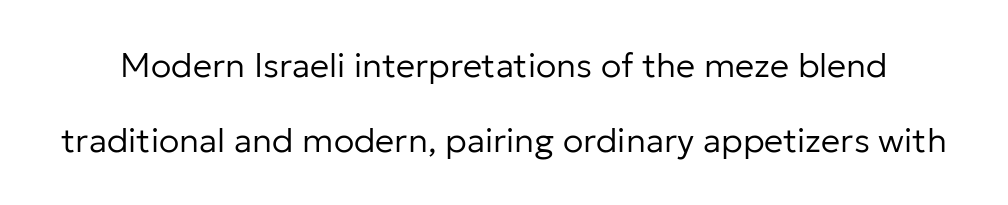
Rows of type keep a wide berth in the vertical direction. Default kerning and tracking; the words read as compact shapes. You can tell it's not italic because the verticals are truly vertical. Here the designer chose a conventional face with non-uniform glyph widths. The typesetting does not lean heavy: it is not bold. The text was rendered using a sans face with plain stroke endings.
